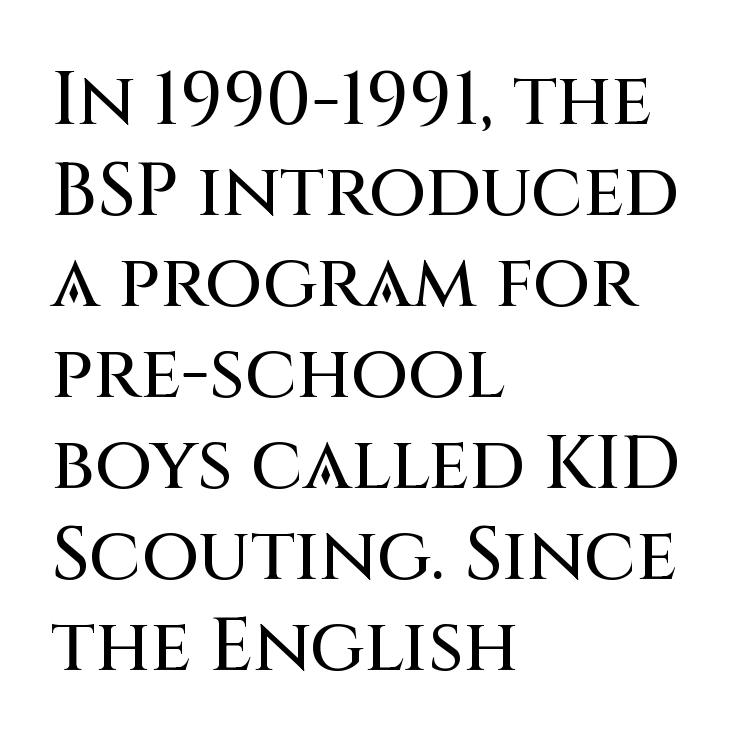
The passage shown is typed in a proportional face where columns would drift. Has an underline been added? It has not. What kind of face is this? One without serifs — a sans. The paragraph has a hard left edge and a soft right edge. The letters stand upright; this is a roman face.
